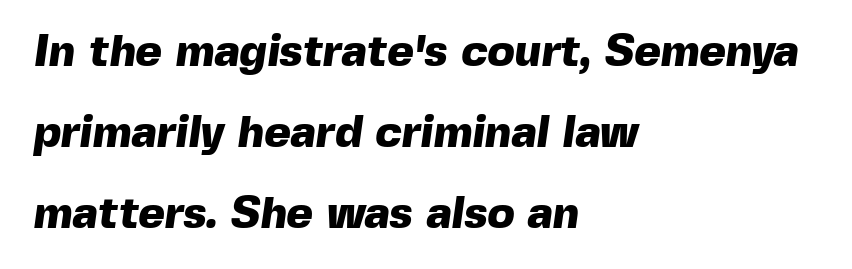
Q: Is the text bold? A: Yes.
Q: Is the typeface a serif or a sans-serif typeface? A: Sans-serif.
Q: Is the text underlined? A: No.
Q: How is the paragraph aligned? A: Left-aligned.
Q: Is the spacing between letters normal or unusually wide? A: Normal.
Q: Width (condensed, normal, or wide)? A: Normal.
Q: x-height? A: Medium.
Q: Monospaced? A: No.
